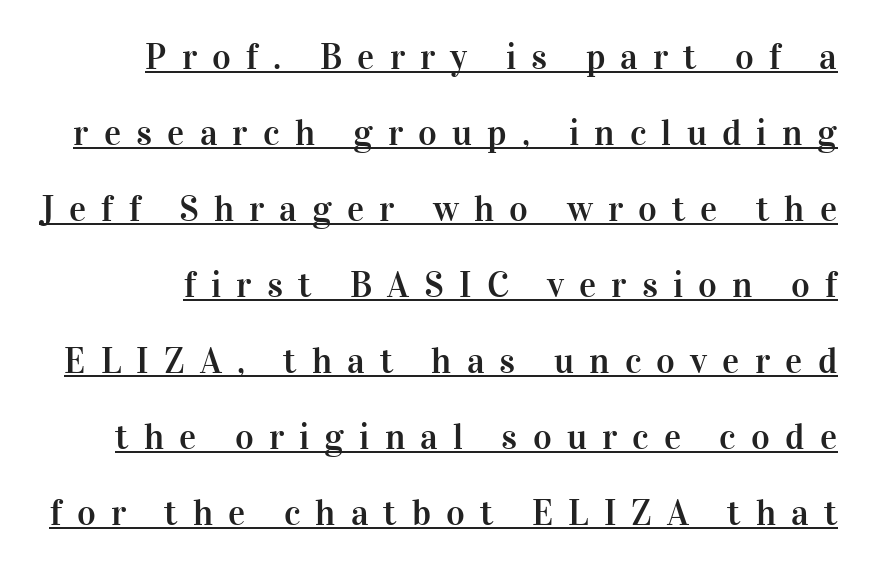
Q: Is the text italic (slanted)? A: No, it is upright.
Q: Is the typeface a serif or a sans-serif typeface? A: Serif.
Q: Is the text underlined? A: Yes.
Q: Is the spacing between letters normal or unusually wide? A: Unusually wide.
Q: Is the spacing between lines tight, normal or loose? A: Loose.
Q: Width (condensed, normal, or wide)? A: Normal.
Q: Stroke contrast? A: High.
Q: x-height? A: Medium.
Q: Monospaced? A: No.
